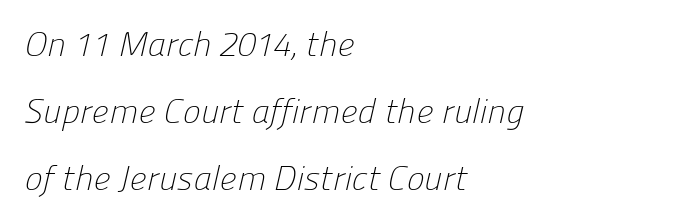
Q: Is the text bold? A: No.
Q: Is the typeface a serif or a sans-serif typeface? A: Sans-serif.
Q: Is the text underlined? A: No.
Q: How is the paragraph aligned? A: Left-aligned.
Q: Is the spacing between letters normal or unusually wide? A: Normal.
Q: Is the spacing between lines tight, normal or loose? A: Loose.
Q: Width (condensed, normal, or wide)? A: Normal.
Q: Stroke contrast? A: Low.
Q: x-height? A: Medium.
Q: Monospaced? A: No.
